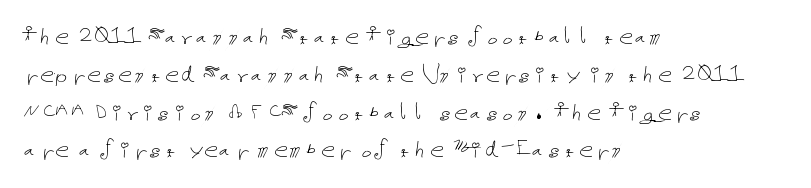
Q: Is the text bold? A: No.
Q: Is the text italic (slanted)? A: No, it is upright.
Q: Is the text underlined? A: No.
Q: How is the paragraph aligned? A: Left-aligned.
Q: Is the spacing between letters normal or unusually wide? A: Normal.
Q: Is the spacing between lines tight, normal or loose? A: Normal.
Q: Width (condensed, normal, or wide)? A: Normal.
Q: Stroke contrast? A: Low.
Q: x-height? A: Medium.
